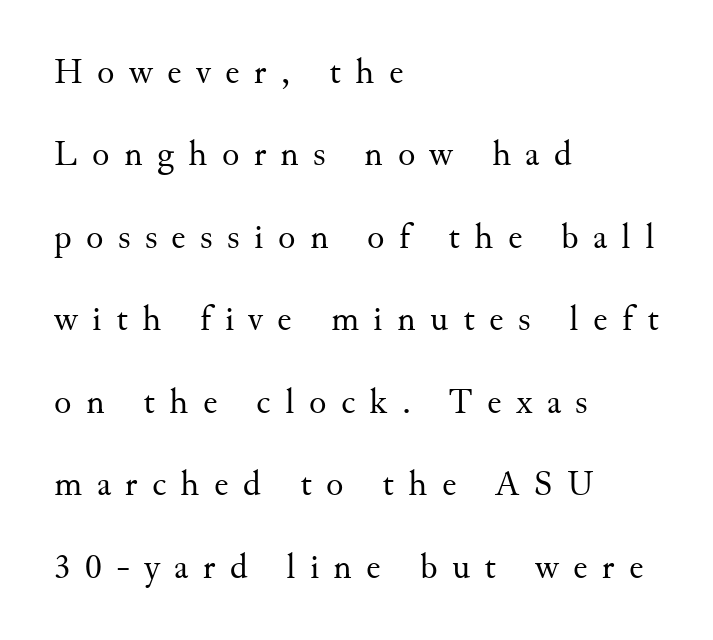
{"serif": "yes", "italic": "no", "bold": "no", "weight": "regular", "width": "normal", "stroke_contrast": "medium", "x_height": "small", "monospaced": "no", "underline": "no", "align": "left", "line_spacing": "loose", "line_spacing_ratio": 2.29, "letter_spacing": "wide", "letter_spacing_em": 0.4, "glyph_px": 36}
